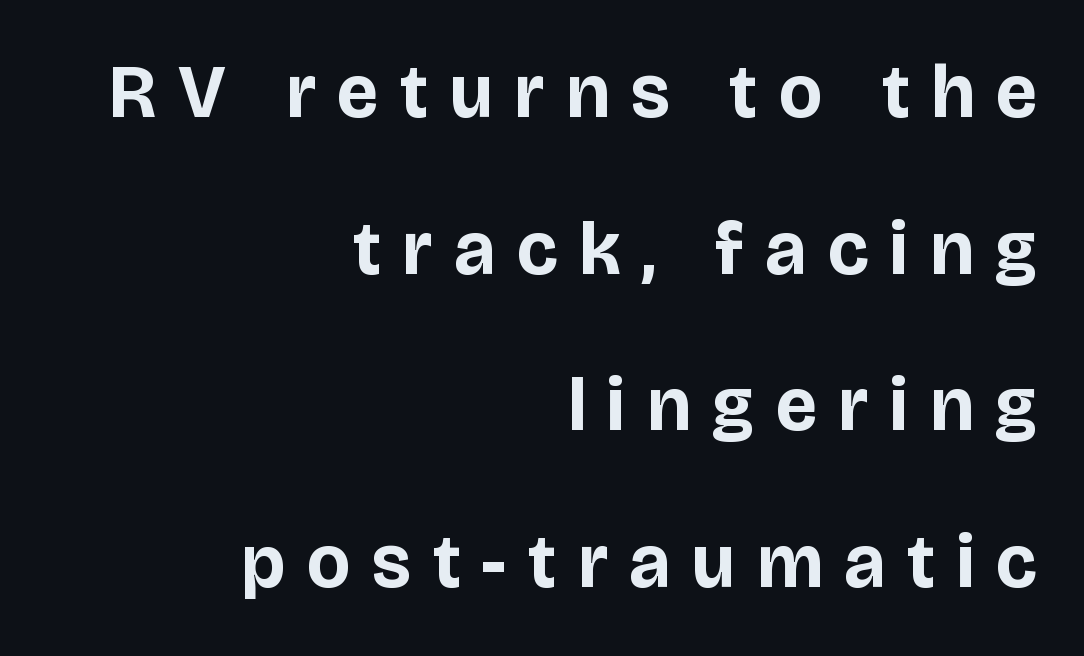
Q: Is the text bold? A: Yes.
Q: Is the text italic (slanted)? A: No, it is upright.
Q: Is the typeface a serif or a sans-serif typeface? A: Sans-serif.
Q: Is the text underlined? A: No.
Q: How is the paragraph aligned? A: Right-aligned.
Q: Is the spacing between letters normal or unusually wide? A: Unusually wide.
Q: Is the spacing between lines tight, normal or loose? A: Loose.
Q: Width (condensed, normal, or wide)? A: Normal.
Q: Stroke contrast? A: Low.
Q: x-height? A: Large.
Q: Monospaced? A: No.
